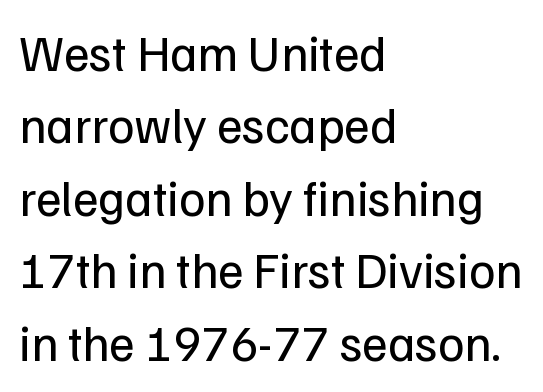
The image shows 50 px regular-weight sans-serif type, upright; set left-aligned, normal line spacing (1.45x), normal letter spacing, not underlined; low stroke contrast and a medium x-height.
